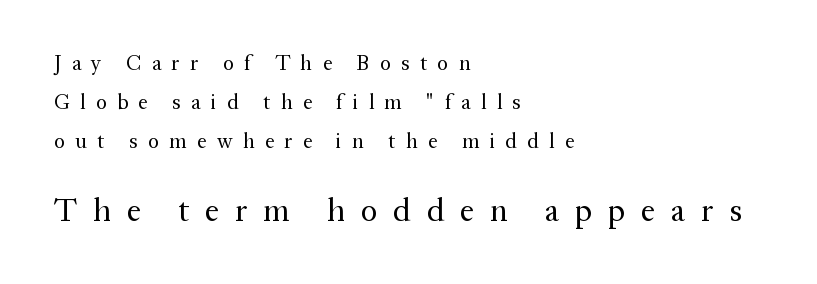
Typesetter's note — lower block bumped up in size, upper block left smaller. Weight class: somewhere from thin through regular. Students, note that the glyphs here are deliberately spaced far apart. Honestly, there is no underline to notice here at all. This sample uses a serif face.
